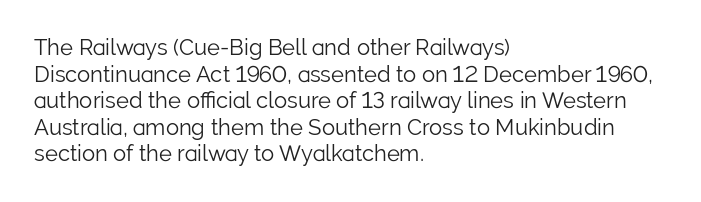
Q: Is the text bold? A: No.
Q: Is the text italic (slanted)? A: No, it is upright.
Q: Is the text underlined? A: No.
Q: How is the paragraph aligned? A: Left-aligned.
Q: Is the spacing between letters normal or unusually wide? A: Normal.
